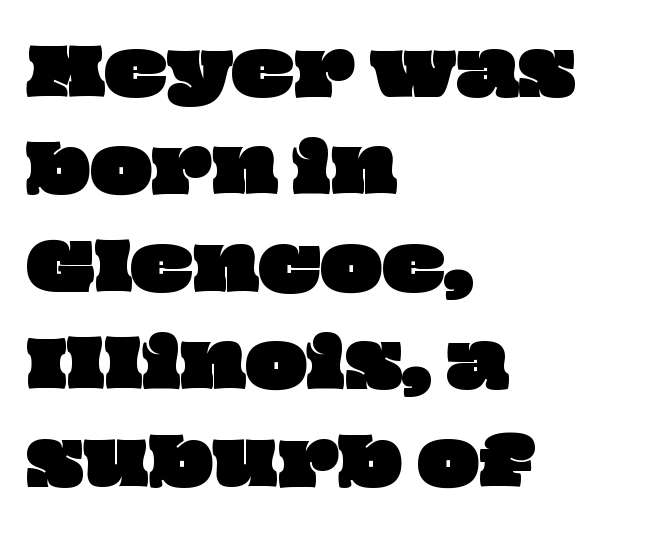
The image shows 65 px wide type; set left-aligned, normal line spacing (1.5x), normal letter spacing, not underlined; low stroke contrast and a large x-height.
